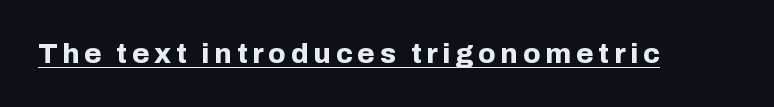
These lines carry a lot of weight — the face is fully bold. Note the varied advance widths — an 'i' is clearly narrower than an 'm'. The font's upright variant was chosen for this text. This rendering employs a face without finishing strokes, i.e., a sans-serif.
